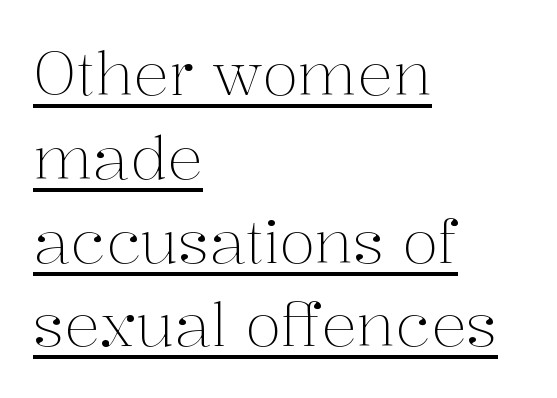
Each word holds together tightly as a unit, with standard inter-letter gaps. The rows are spaced the way most documents space them. The lettering is marked with a stroke running underneath it. Compared with a typical body face, this is equally light or lighter still.
